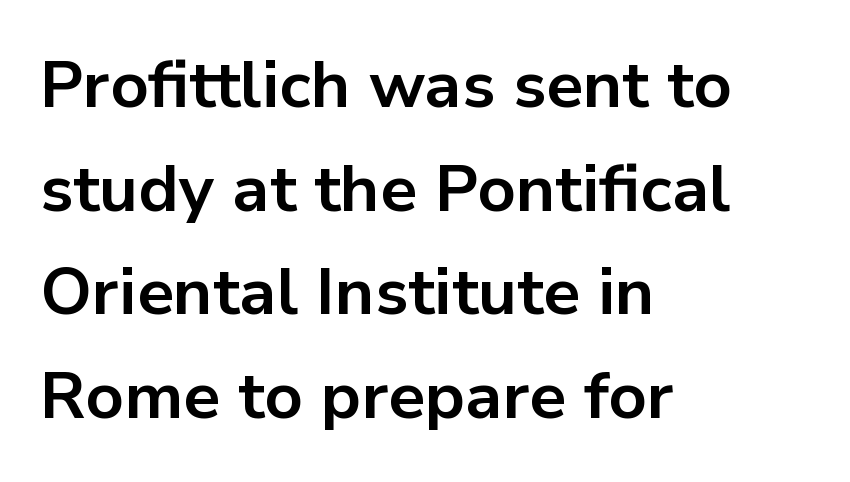
{"serif": "no", "italic": "no", "bold": "yes", "weight": "bold", "width": "normal", "stroke_contrast": "low", "x_height": "medium", "monospaced": "no", "underline": "no", "align": "left", "line_spacing": "normal", "line_spacing_ratio": 1.57, "letter_spacing": "normal", "letter_spacing_em": 0.0, "glyph_px": 66}
